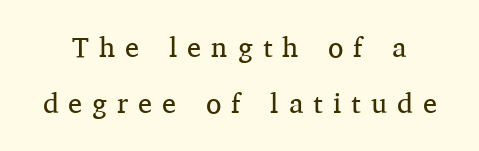
The image shows 28 px regular-weight serif type, upright; set loose line spacing (2.0x), unusually wide letter spacing (+0.36 em), not underlined; medium stroke contrast and a medium x-height.
